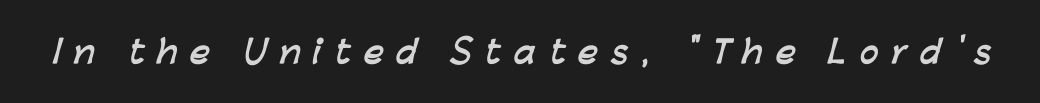
{"serif": "no", "bold": "yes", "weight": "semibold", "width": "normal", "stroke_contrast": "low", "x_height": "medium", "monospaced": "no", "underline": "no", "letter_spacing": "wide", "letter_spacing_em": 0.41, "glyph_px": 31}
